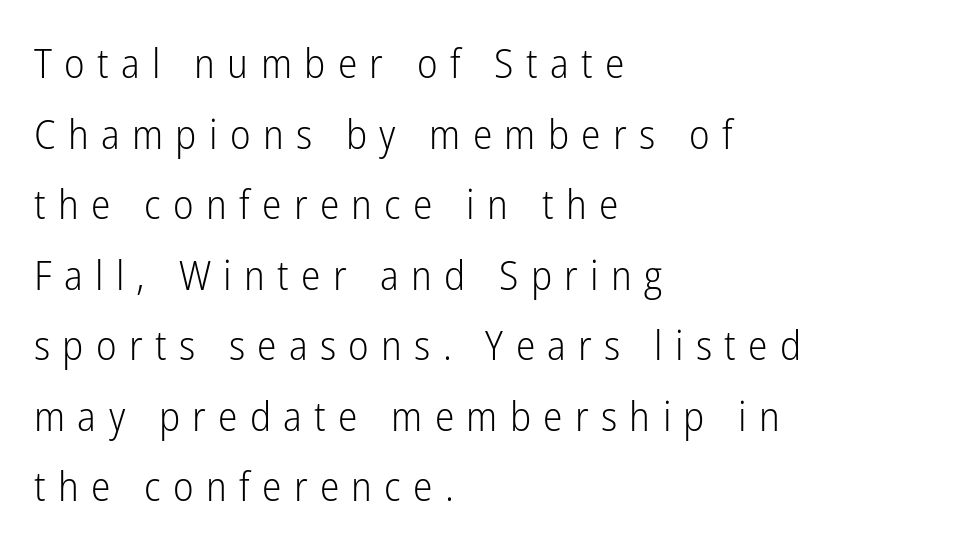
Tracking here is generous; glyphs stand well apart from one another. These lines were composed using upright roman letters. Grotesque or geometric, the face here clearly has no serifs. Notice how the passage keeps a crisp vertical edge on the left only. The passage shown is not bold in any degree. The words here are not underlined.
